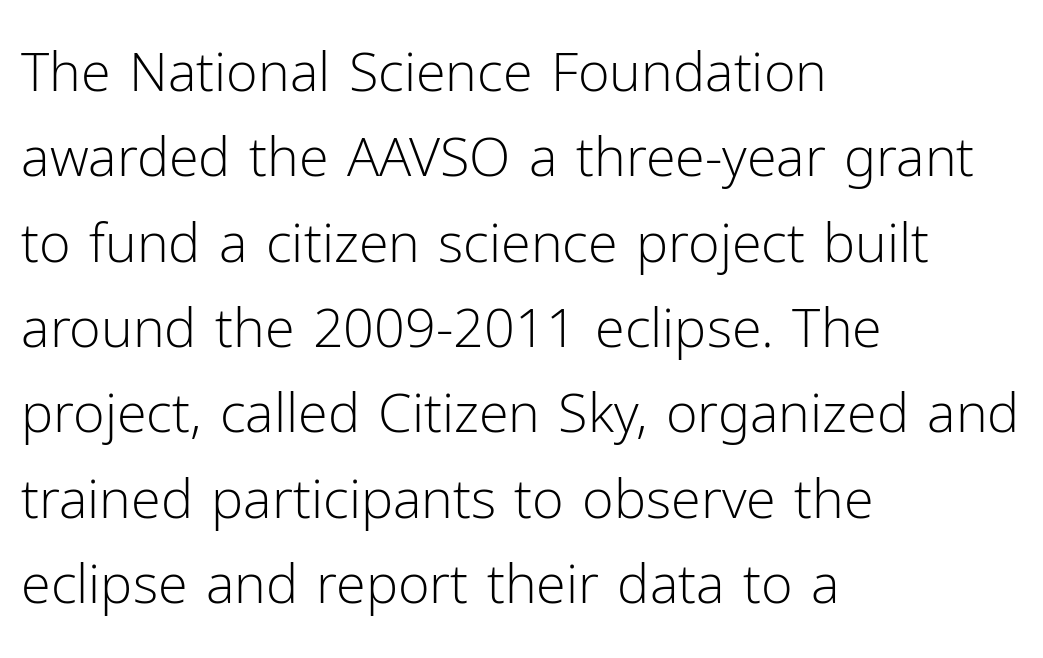
{"serif": "no", "italic": "no", "bold": "no", "weight": "light", "width": "normal", "stroke_contrast": "low", "x_height": "medium", "monospaced": "no", "underline": "no", "align": "left", "line_spacing": "normal", "line_spacing_ratio": 1.58, "letter_spacing": "normal", "letter_spacing_em": 0.0, "glyph_px": 54}
